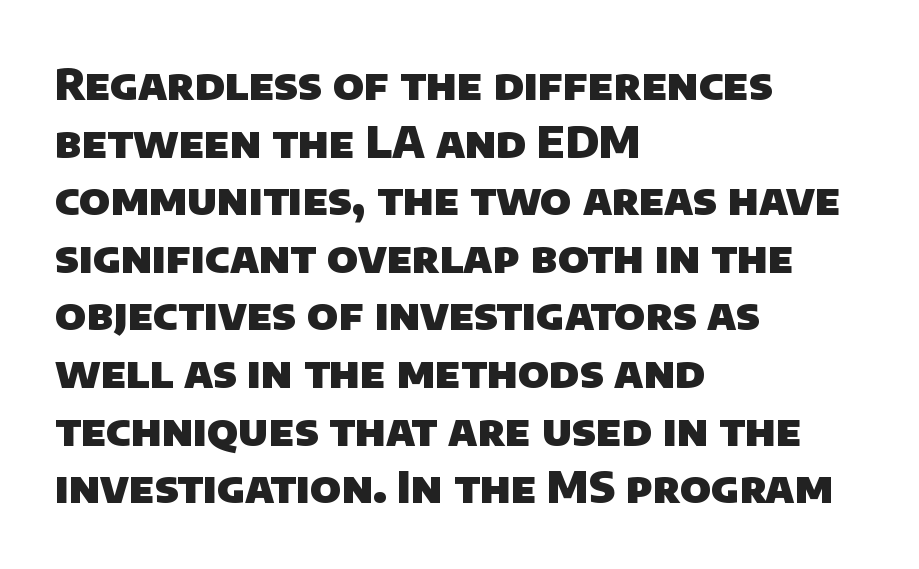
Plain, unruled lines of type. The space between consecutive lines is moderate. No extra tracking has been applied to these lines. The glyphs have the mass of a bold cut.
